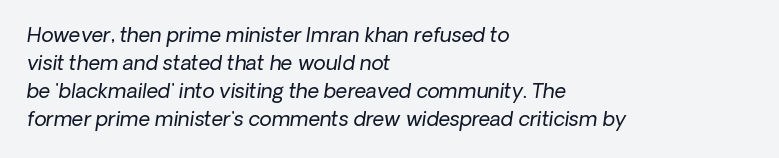
{"italic": "yes", "lean": "right", "slant_degrees": 8, "bold": "no", "underline": "no", "align": "left", "line_spacing": "normal", "line_spacing_ratio": 1.4, "letter_spacing": "normal", "letter_spacing_em": 0.0, "glyph_px": 20}
